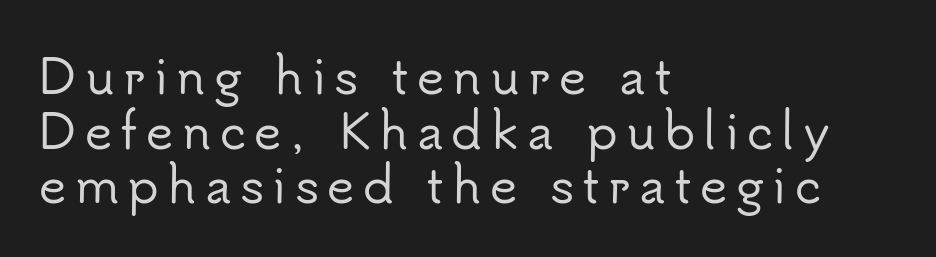
{"serif": "no", "italic": "no", "width": "normal", "stroke_contrast": "low", "x_height": "small", "monospaced": "no", "underline": "no", "align": "left", "line_spacing_ratio": 1.16, "glyph_px": 47}
